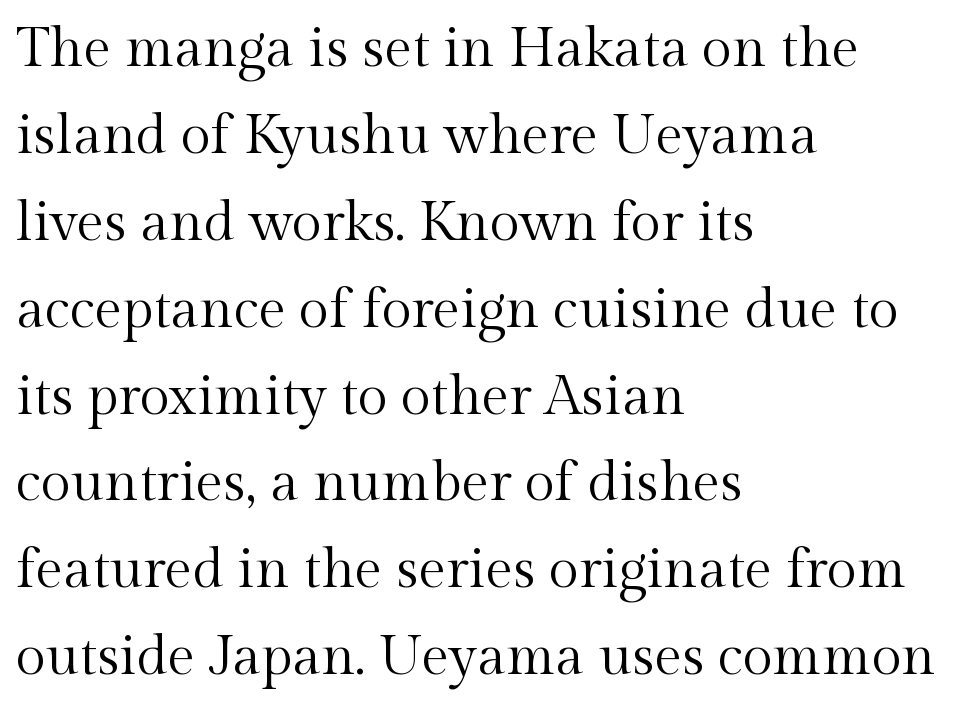
{"serif": "yes", "italic": "no", "bold": "no", "weight": "regular", "width": "normal", "x_height": "medium", "monospaced": "no", "underline": "no", "align": "left", "line_spacing": "normal", "line_spacing_ratio": 1.58, "letter_spacing": "normal", "letter_spacing_em": 0.0, "glyph_px": 55}
